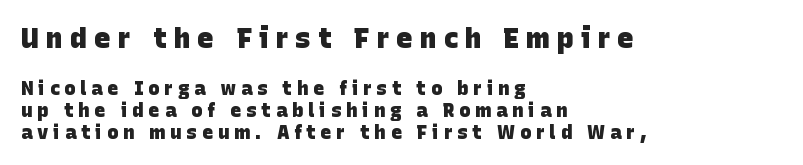
The rendering uses natural spacing where letterforms have individual widths. You'd pick this weight for a headline — it's a proper bold. Examine the stroke ends and you'll find no serifs. Compare the two chunks: the upper has the greater cap height.
